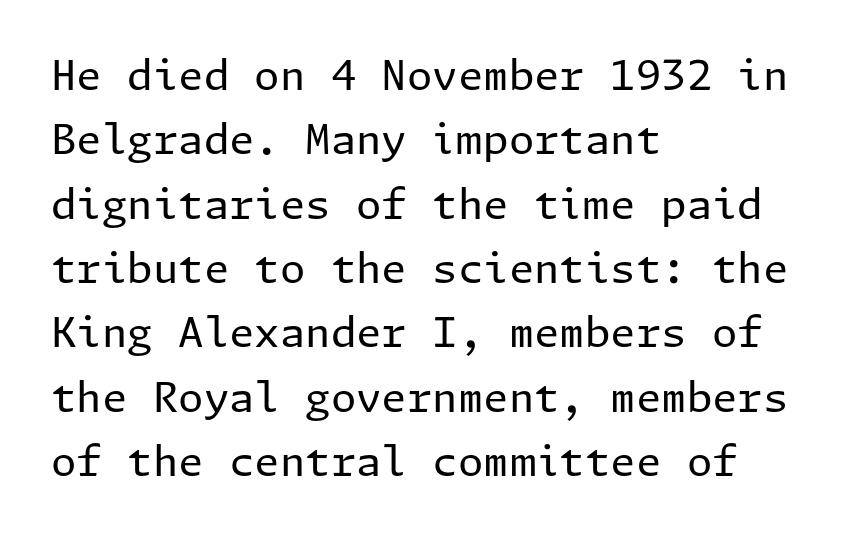
{"serif": "no", "italic": "no", "bold": "no", "weight": "regular", "width": "normal", "stroke_contrast": "low", "x_height": "medium", "underline": "no", "align": "left", "line_spacing": "normal", "line_spacing_ratio": 1.57, "letter_spacing": "normal", "letter_spacing_em": 0.0, "glyph_px": 41}
